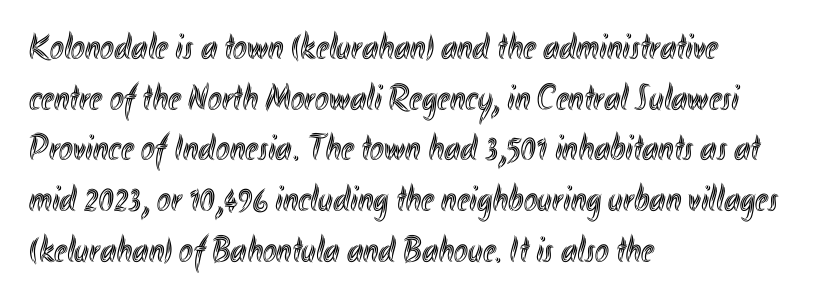
Vertically, the passage feels balanced, rows spaced as you'd expect. Beneath every word, the page is bare. Inter-character spacing is left at the font's built-in metrics. Line beginnings align vertically; line endings do not.
